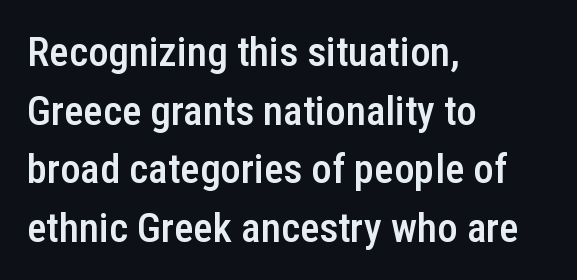
Q: Is the text bold? A: Semi-bold.
Q: Is the text italic (slanted)? A: No, it is upright.
Q: Is the typeface a serif or a sans-serif typeface? A: Sans-serif.
Q: Is the text underlined? A: No.
Q: How is the paragraph aligned? A: Left-aligned.
Q: Is the spacing between letters normal or unusually wide? A: Normal.
Q: Is the spacing between lines tight, normal or loose? A: Normal.
Q: Width (condensed, normal, or wide)? A: Condensed.
Q: Stroke contrast? A: Low.
Q: x-height? A: Medium.
Q: Monospaced? A: No.
